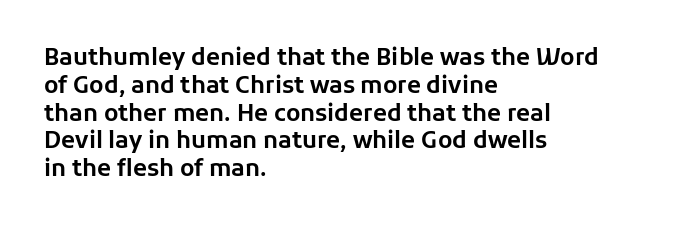
The image shows 23 px text type, upright; set left-aligned, line spacing 1.21x, normal letter spacing, not underlined.
